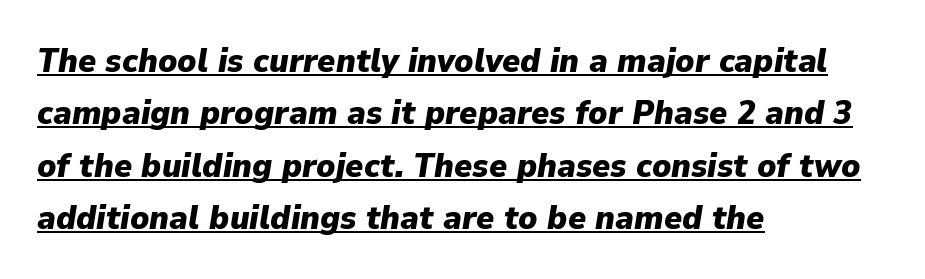
{"italic": "yes", "lean": "right", "slant_degrees": 9, "bold": "yes", "weight": "heavy", "width": "normal", "stroke_contrast": "low", "x_height": "medium", "monospaced": "no", "underline": "yes", "align": "left", "line_spacing": "normal", "line_spacing_ratio": 1.54, "letter_spacing": "normal", "letter_spacing_em": 0.0, "glyph_px": 34}
